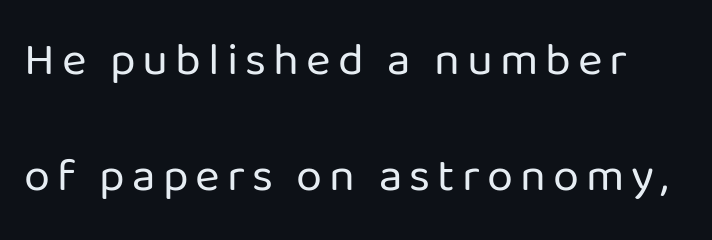
{"serif": "no", "italic": "no", "bold": "no", "weight": "regular", "width": "normal", "stroke_contrast": "low", "x_height": "medium", "monospaced": "no", "underline": "no", "line_spacing": "loose", "line_spacing_ratio": 2.46, "glyph_px": 47}
